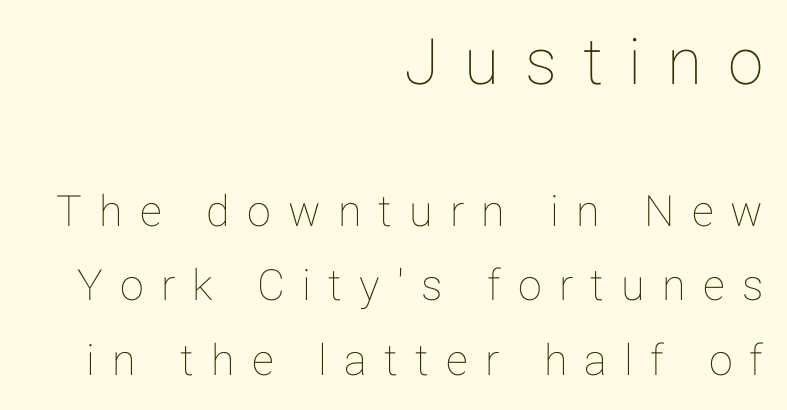
The image shows 64 px text type, upright; set right-aligned, line spacing 1.73x, unusually wide letter spacing (+0.4 em), not underlined; the first (top) block is 1.49x larger; low stroke contrast and a medium x-height.
